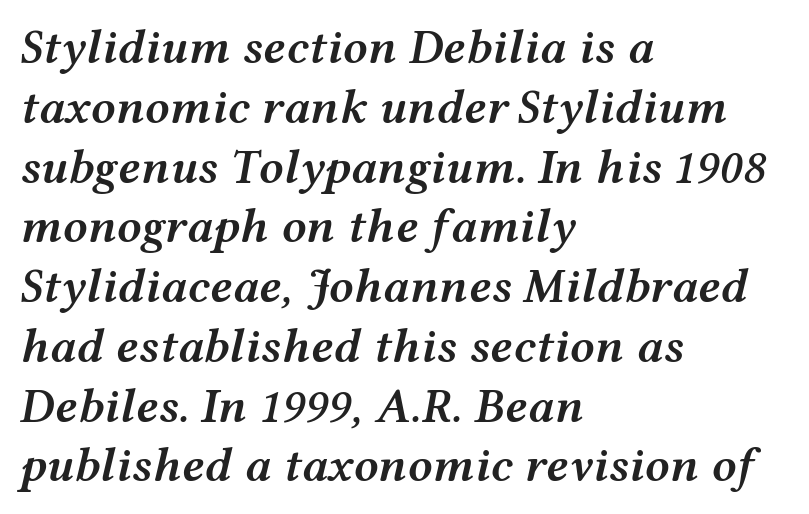
{"italic": "yes", "lean": "right", "slant_degrees": 12, "bold": "semi", "weight": "semibold", "width": "wide", "stroke_contrast": "medium", "x_height": "medium", "monospaced": "no", "underline": "no", "align": "left", "line_spacing_ratio": 1.22, "letter_spacing": "normal", "letter_spacing_em": 0.0, "glyph_px": 49}
